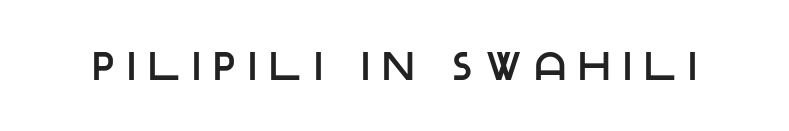
This sample has the flowing, uneven cadence of proportional lettering. Regarding serifs, this sample does without them. This rendering widens character spacing well past its baseline value. Descenders hang freely into open space.
